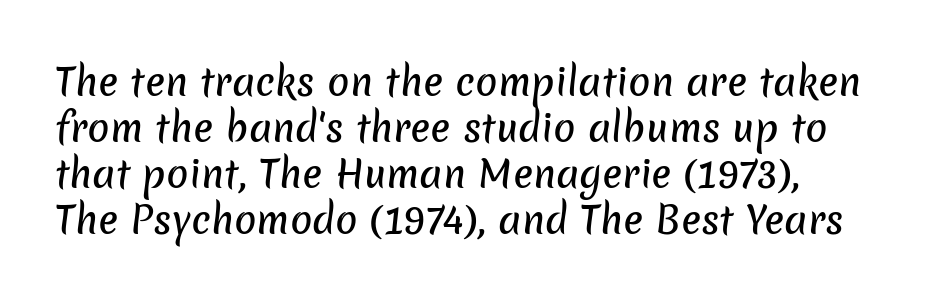
Short note: letters normally spaced. Underlining? Definitely not there. This sample has the flowing, uneven cadence of proportional lettering. The type family on display is of the sans-serif kind.
